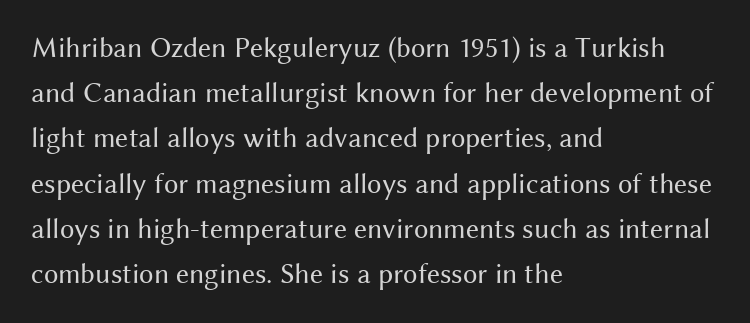
The image shows 29 px regular-weight sans-serif type, upright; set left-aligned, normal line spacing (1.56x), normal letter spacing, not underlined; medium stroke contrast and a medium x-height.
